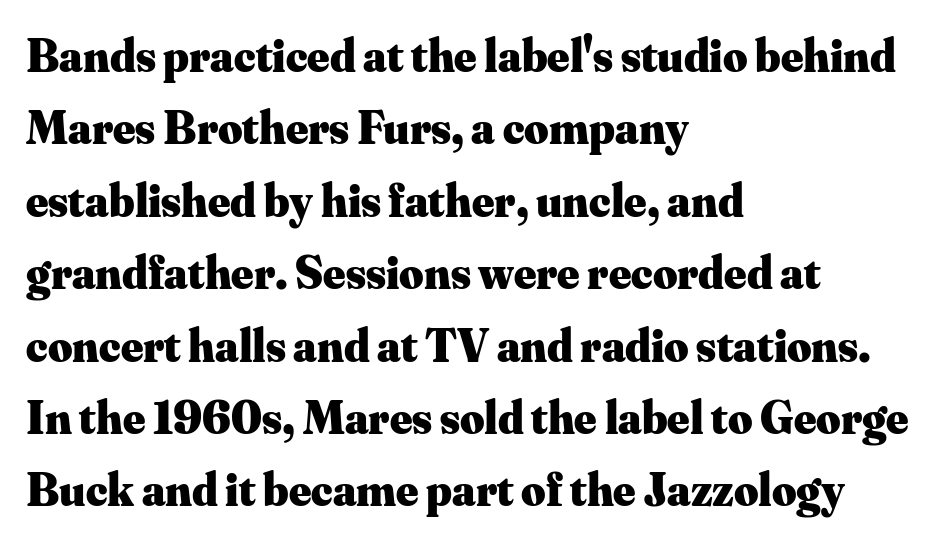
The image shows 47 px heavy serif type, upright; set left-aligned, normal line spacing (1.54x), normal letter spacing, not underlined; medium stroke contrast and a small x-height.
